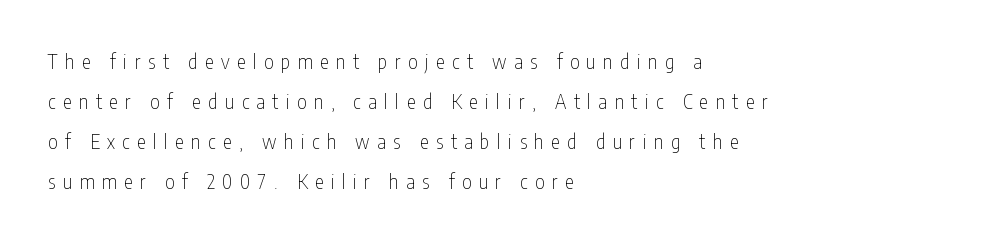
The image shows 20 px text type, upright; set left-aligned, loose line spacing (2.0x), unusually wide letter spacing (+0.38 em), not underlined.
